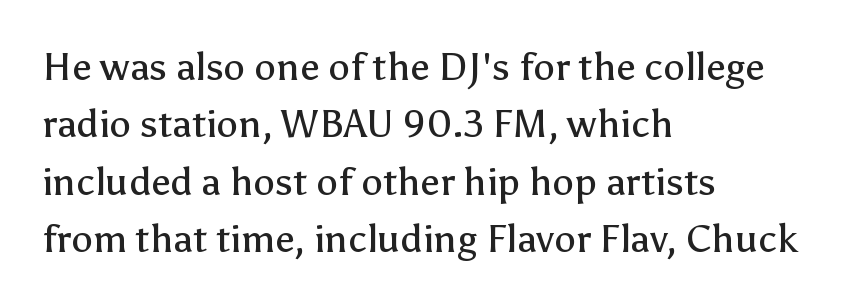
The vertical gap from one line to the next is medium. In terms of letterspacing, this is plain default setting. Grotesque or geometric, the face here clearly has no serifs. The font sits on the lighter half of the weight spectrum, regular included. The words here are not underlined.
